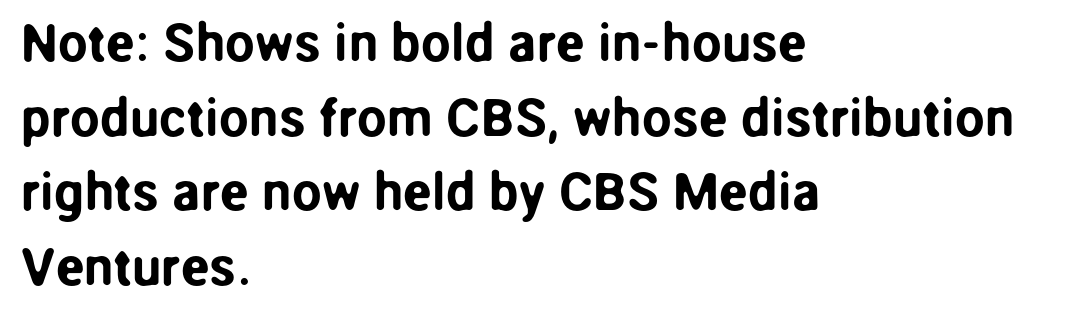
The image shows 53 px sans-serif type, upright; set left-aligned, normal line spacing (1.41x), normal letter spacing, not underlined; low stroke contrast and a medium x-height.
